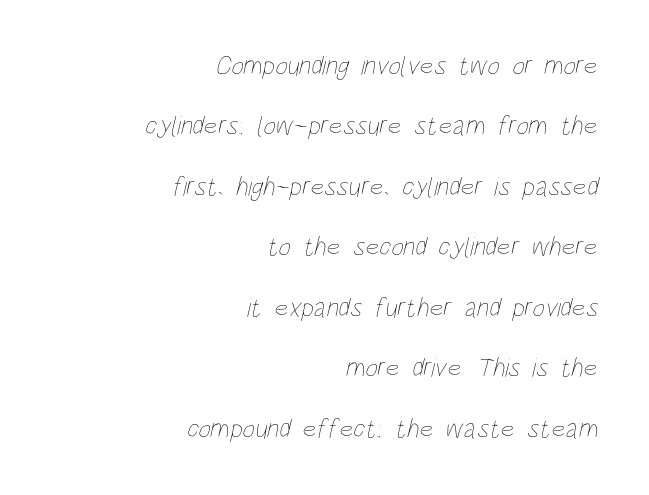
The image shows 27 px text type; set right-aligned, loose line spacing (2.24x), normal letter spacing, not underlined.
